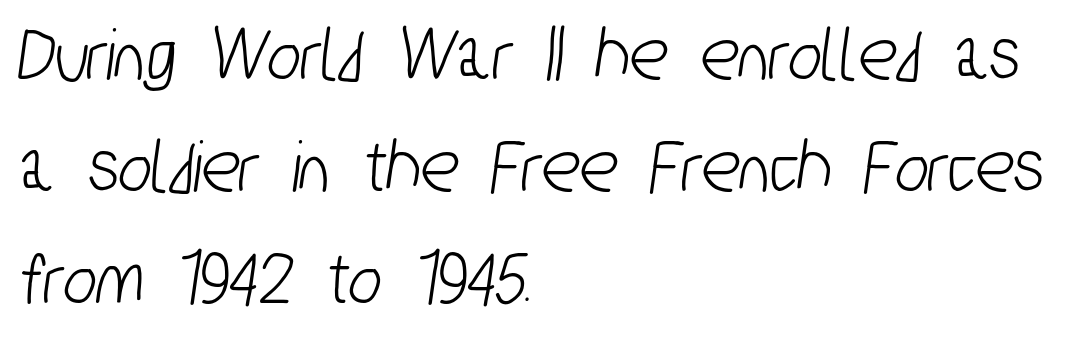
Type without underlining. Observe the ordinary spacing: letters are neighbours, not strangers. Leading matches the norm, producing a regular column. These lines are set flush left with a ragged right edge. The rendering uses natural spacing where letterforms have individual widths.
